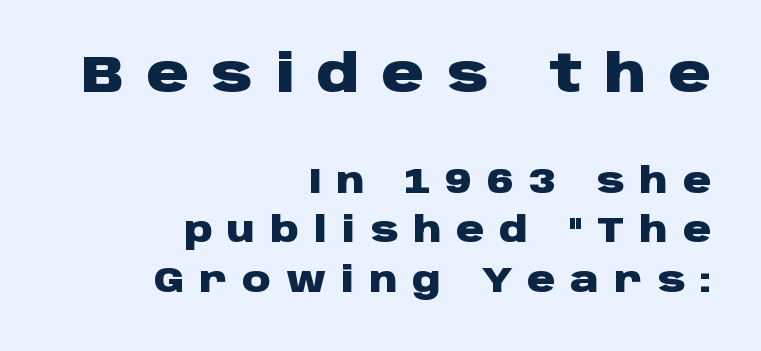
The image shows 52 px heavy, wide sans-serif type, upright; set right-aligned, normal line spacing (1.41x), unusually wide letter spacing (+0.43 em), not underlined; the first (top) block is 1.49x larger; low stroke contrast and a large x-height.
